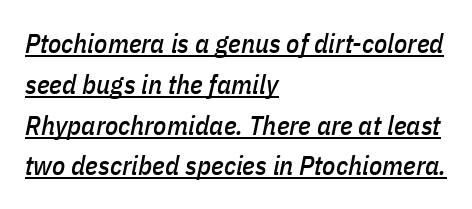
{"italic": "yes", "lean": "right", "slant_degrees": 11, "underline": "yes", "align": "left", "line_spacing": "normal", "line_spacing_ratio": 1.51, "letter_spacing": "normal", "letter_spacing_em": 0.0, "glyph_px": 27}
